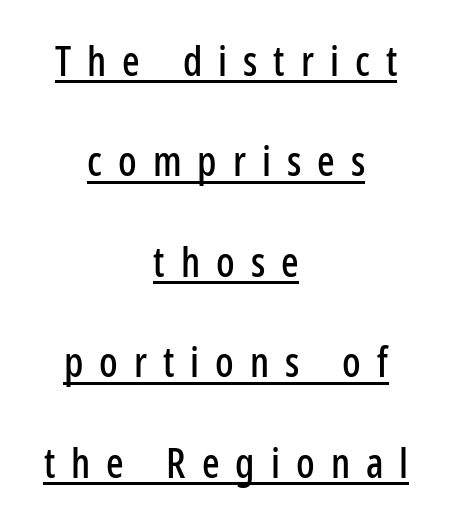
Line spacing here is loose. You can tell it's not italic because the verticals are truly vertical. Is there an underline? Yes — a line sits under the letters. The face used here is a sans, in the tradition of grotesques and geometrics. Short note: letters widely spaced.
